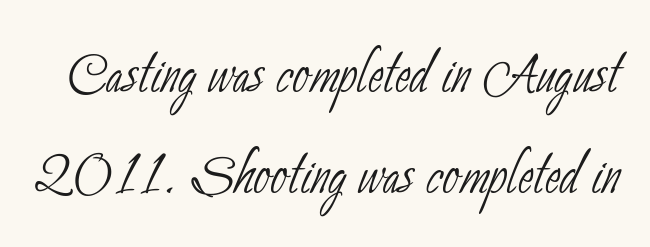
{"serif": "no", "bold": "no", "weight": "thin", "width": "condensed", "stroke_contrast": "low", "x_height": "small", "monospaced": "no", "underline": "no", "line_spacing": "normal", "line_spacing_ratio": 1.37, "letter_spacing": "normal", "letter_spacing_em": 0.0, "glyph_px": 74}
